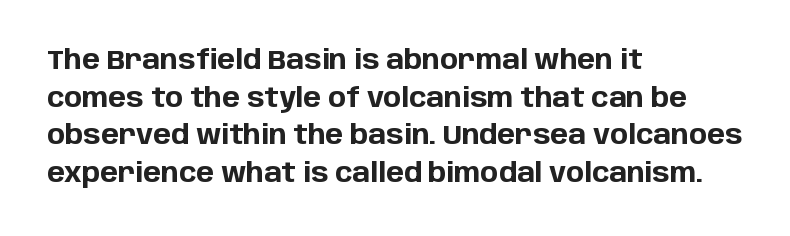
The image shows 27 px bold type, upright; set left-aligned, normal line spacing (1.39x), normal letter spacing, not underlined.
